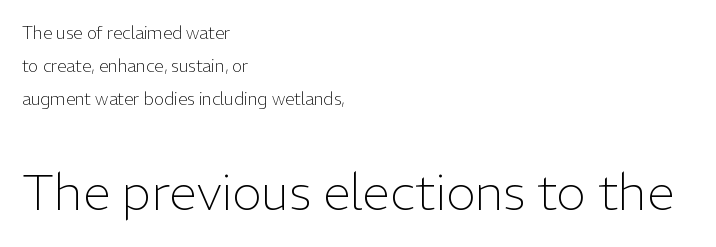
{"serif": "no", "italic": "no", "bold": "no", "weight": "light", "width": "normal", "stroke_contrast": "low", "x_height": "medium", "monospaced": "no", "underline": "no", "align": "left", "line_spacing": "loose", "line_spacing_ratio": 1.95, "letter_spacing": "normal", "letter_spacing_em": 0.0, "larger_block": "second", "size_ratio": 2.94, "glyph_px": 50}
